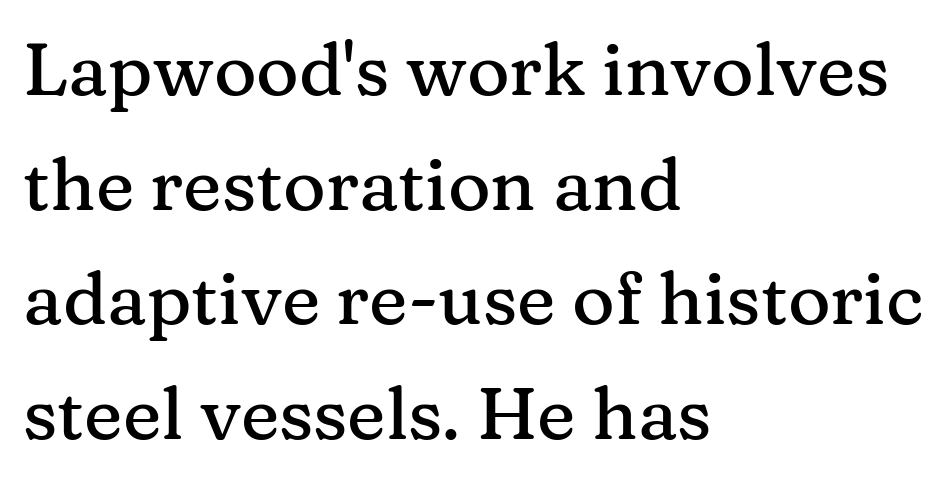
The passage shown is typed in a proportional face where columns would drift. The passage is arranged the way most books set body copy — flush left. The rendering keeps characters at their native spacing. Unlike a clean sans, this face finishes its strokes with serifs. Leading: standard. Posture: vertical.
